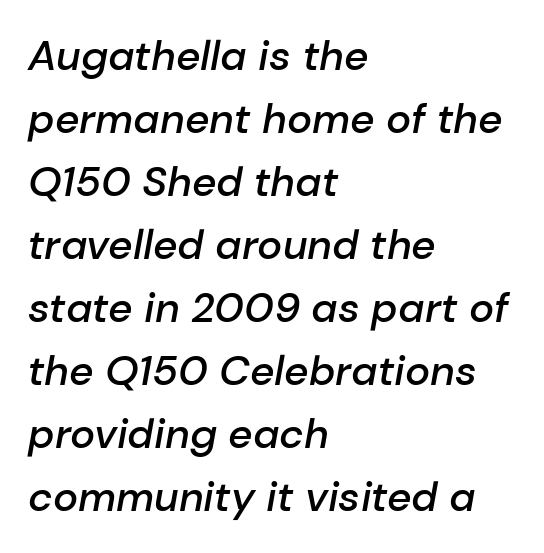
Spacing verdict: proportional, widths tailored to each character. Slant detected: the letters are inclined. Glyph-to-glyph distance matches everyday printed text. Short and long lines alike share a common starting point at left. What weight is shown? A semibold, between regular and bold. Words float on clear page, feet unadorned.
